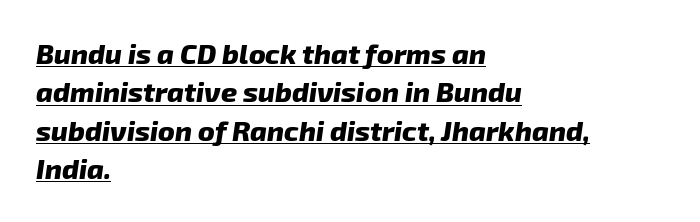
Character widths vary here, with narrow letters taking less room than wide ones. Between one letter and the next there's only the usual sliver of space. Decoration check: the copy is underlined. The ragged edge is on the right, which tells us the setting is flush left. Weight check: bold — yes, fully. Characters are canted at an angle relative to the baseline's perpendicular.
